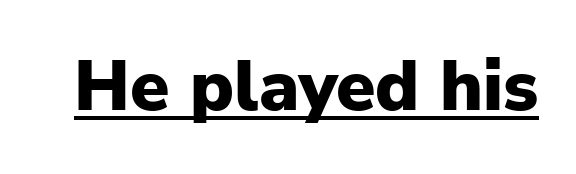
The image shows 71 px heavy sans-serif type, upright; set normal letter spacing, underlined; low stroke contrast and a medium x-height.
